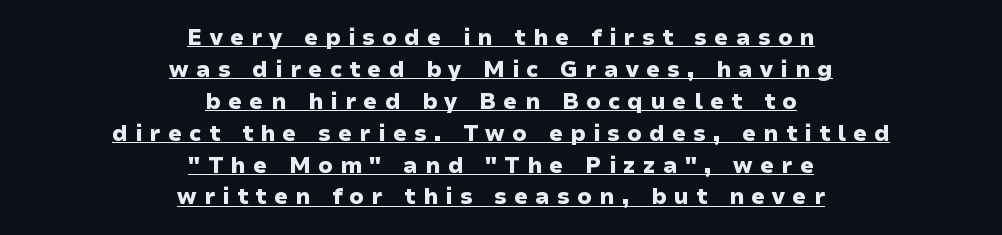
The image shows 22 px bold type, upright; set centered, normal line spacing (1.45x), unusually wide letter spacing (+0.33 em), underlined.
